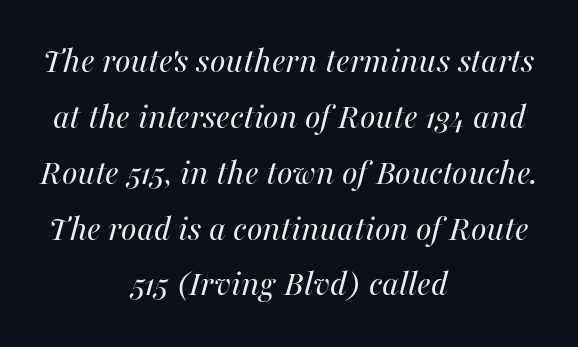
{"italic": "yes", "lean": "right", "slant_degrees": 16, "bold": "no", "weight": "regular", "width": "normal", "stroke_contrast": "medium", "x_height": "medium", "monospaced": "no", "underline": "no", "align": "center", "line_spacing": "normal", "line_spacing_ratio": 1.51, "letter_spacing": "normal", "letter_spacing_em": 0.0, "glyph_px": 37}
